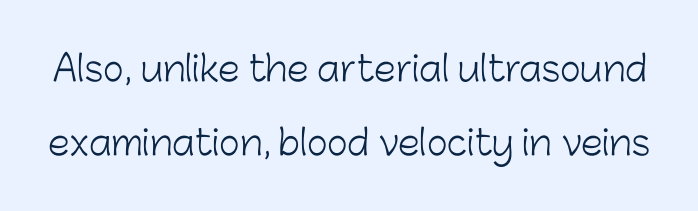
Lines of text with bare space underneath. The text was rendered using a sans face with plain stroke endings. Bold? No — there's no thickening of the strokes. A typesetter would call this leading open, well beyond the default. Posture: upright roman. Varying glyph widths throughout — classic text-font behaviour.
